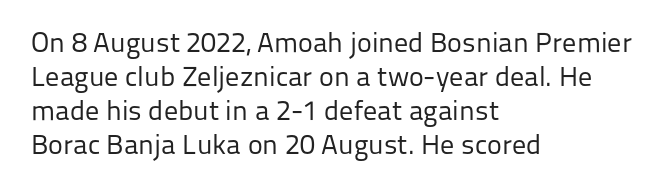
The image shows 28 px regular-weight sans-serif type, upright; set left-aligned, line spacing 1.22x, normal letter spacing, not underlined; low stroke contrast and a medium x-height.
